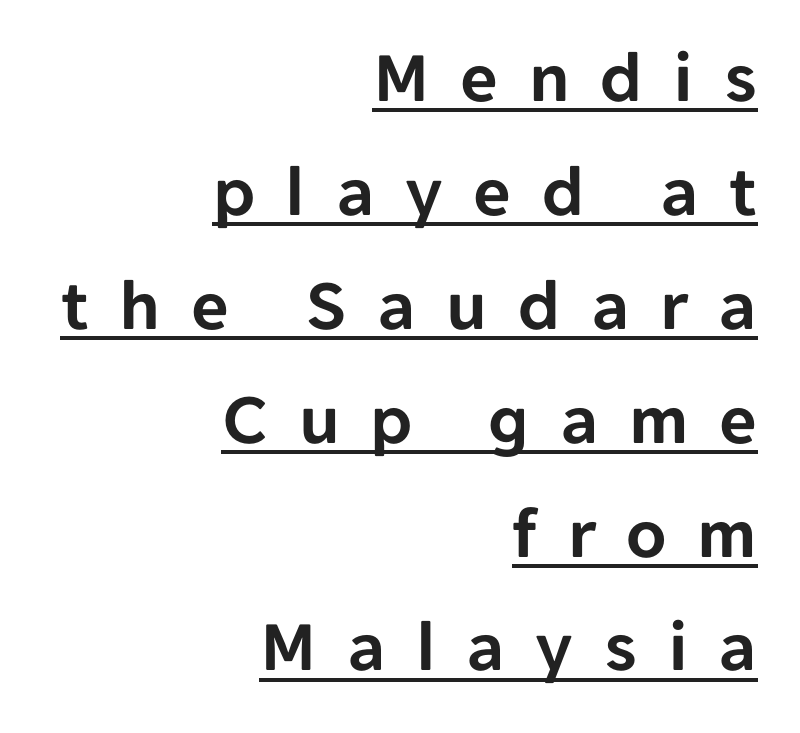
This rendering uses right alignment, leaving the left contour irregular. Looks like someone drew a line under every word here. The rendering inserts visible extra space after every character. A typesetter would call this proportional, since set widths differ per character. If you drew a line through each stem, it would be perfectly vertical. Regarding leading, the lines here are spaced in the standard way.
